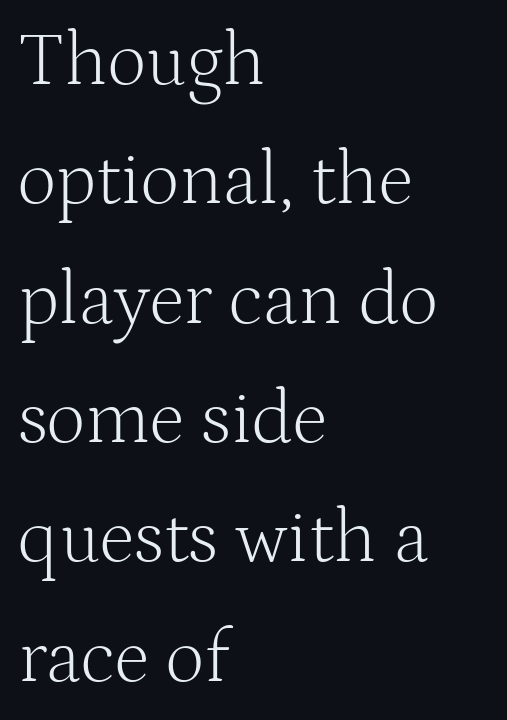
Proportional: the letters do not fall into vertical columns. Honestly, the letter spacing is just normal — you wouldn't notice it. Font category for this specimen: serif. Check under the words: just untouched page. Compared with typical paragraphs, the rows here are spaced about the same.
